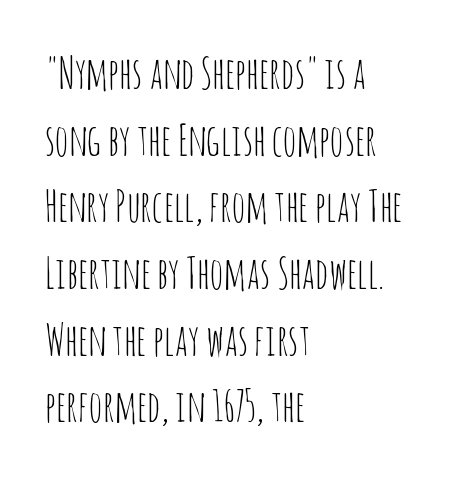
{"serif": "no", "italic": "no", "bold": "no", "weight": "thin", "width": "condensed", "stroke_contrast": "low", "x_height": "large", "monospaced": "no", "underline": "no", "align": "left", "line_spacing": "normal", "line_spacing_ratio": 1.55, "letter_spacing": "normal", "letter_spacing_em": 0.0, "glyph_px": 43}
